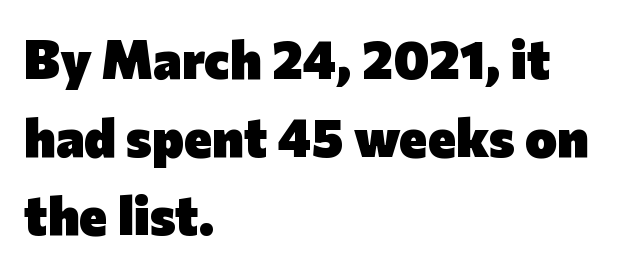
What weight is shown? A full bold with thick strokes. These lines sit exactly where default settings would place them. Vertical strokes here are truly vertical. Any mark beneath the type? The region is blank. Here the glyphs are tracked normally, forming tight word shapes. You could not count columns in this text — the font is proportionally spaced.
